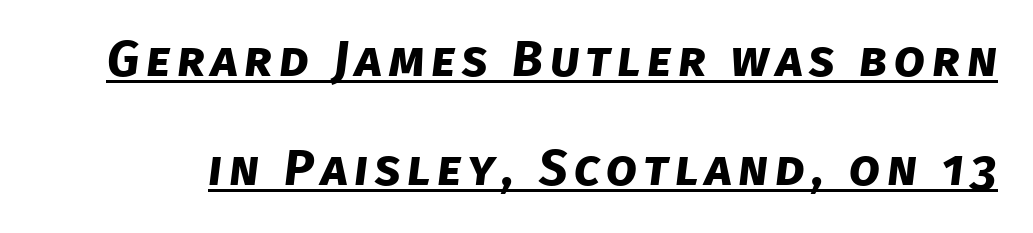
The image shows 50 px bold sans-serif type; set loose line spacing (2.19x), underlined; low stroke contrast and a large x-height.
